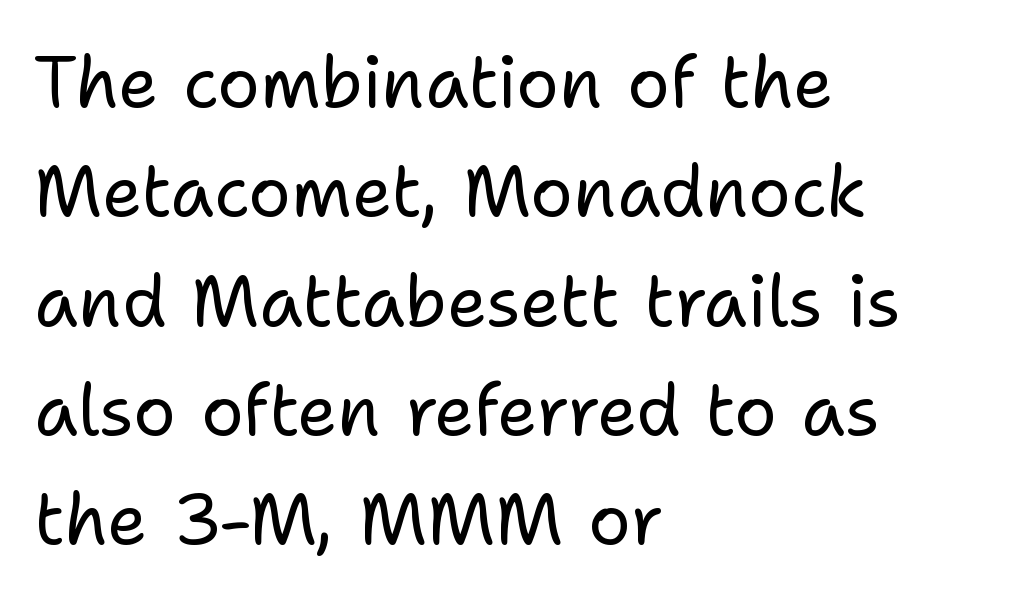
The image shows 71 px regular-weight sans-serif type, upright; set left-aligned, normal line spacing (1.54x), normal letter spacing, not underlined; low stroke contrast and a medium x-height.
